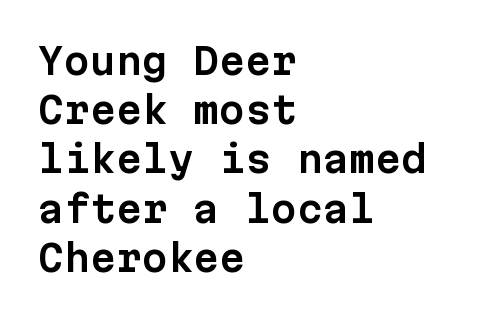
Only glyphs here, with clear space below each row. The font family rendered here belongs to the sans-serif group. Each line starts at the same left margin while the right side varies. This sample uses plain, unmodified letter spacing. Vertical spacing — default.
